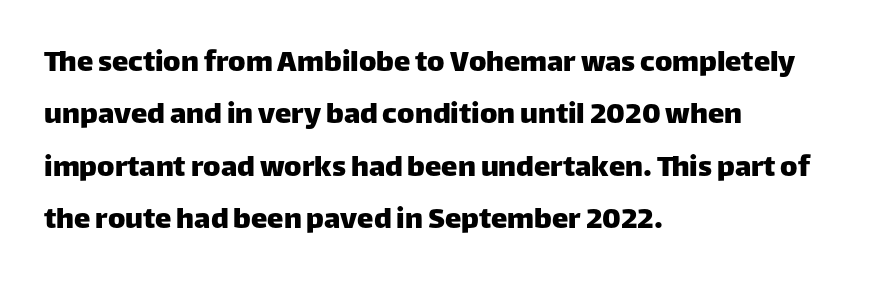
Q: Is the text italic (slanted)? A: No, it is upright.
Q: Is the typeface a serif or a sans-serif typeface? A: Sans-serif.
Q: Is the text underlined? A: No.
Q: How is the paragraph aligned? A: Left-aligned.
Q: Is the spacing between letters normal or unusually wide? A: Normal.
Q: Is the spacing between lines tight, normal or loose? A: Normal.
Q: Width (condensed, normal, or wide)? A: Normal.
Q: Stroke contrast? A: Low.
Q: x-height? A: Large.
Q: Monospaced? A: No.
